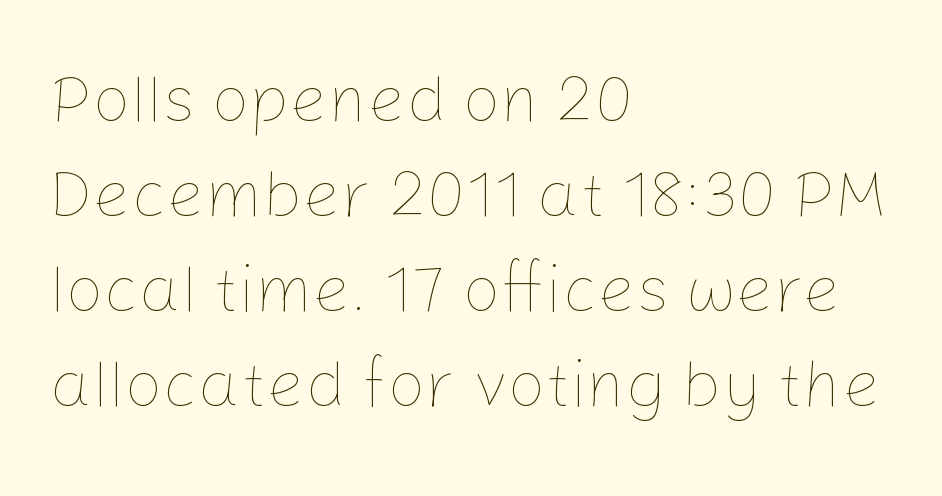
{"italic": "no", "bold": "no", "weight": "thin", "width": "normal", "stroke_contrast": "low", "x_height": "medium", "monospaced": "no", "underline": "no", "align": "left", "line_spacing": "normal", "line_spacing_ratio": 1.42, "letter_spacing": "normal", "letter_spacing_em": 0.0, "glyph_px": 67}
